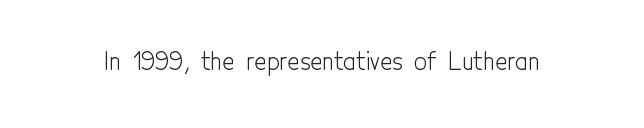
The type is set solid horizontally, with unmodified tracking. Words float on clear page, feet unadorned. A quiet, ordinary-to-light weight characterises the typeface. The type sits square on the baseline with zero lean.
